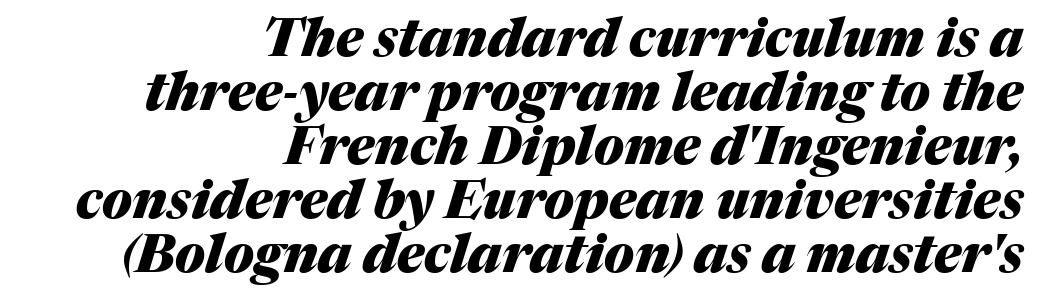
Q: Is the text bold? A: Yes.
Q: Is the text italic (slanted)? A: Yes, it leans right by about 17 degrees.
Q: Is the text underlined? A: No.
Q: How is the paragraph aligned? A: Right-aligned.
Q: Is the spacing between letters normal or unusually wide? A: Normal.
Q: Is the spacing between lines tight, normal or loose? A: Tight.
Q: Width (condensed, normal, or wide)? A: Normal.
Q: Stroke contrast? A: Medium.
Q: x-height? A: Medium.
Q: Monospaced? A: No.
